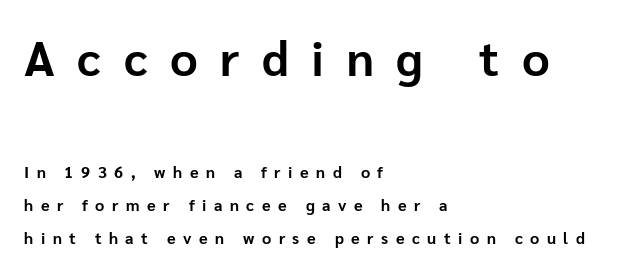
The image shows 48 px bold sans-serif type, upright; set left-aligned, loose line spacing (2.04x), unusually wide letter spacing (+0.47 em), not underlined; the first (top) block is 3.0x larger; low stroke contrast and a medium x-height.
